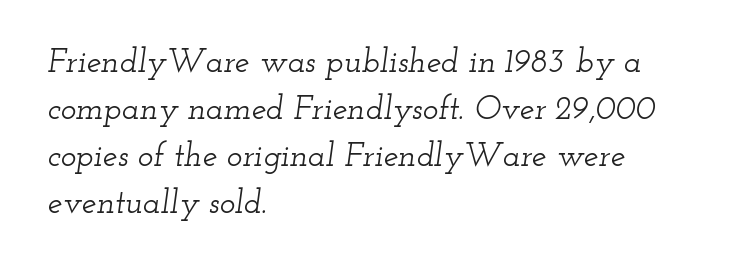
The image shows 33 px wide serif type, italic (leaning right); set left-aligned, normal line spacing (1.42x), normal letter spacing, not underlined; low stroke contrast and a small x-height.
